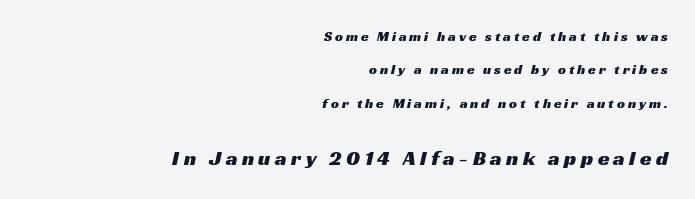
Plain, unruled lines of type. Does the leading feel generous? Absolutely, it's lavish. Look at the tracking — it's clearly loosened, letters drifting apart. Two sizes are in play, and the larger belongs to the second block. A flush-right, rag-left setting is used for this passage.
